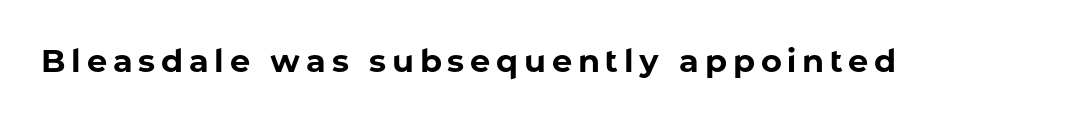
Q: Is the text bold? A: Yes.
Q: Is the text italic (slanted)? A: No, it is upright.
Q: Is the typeface a serif or a sans-serif typeface? A: Sans-serif.
Q: Is the text underlined? A: No.
Q: Width (condensed, normal, or wide)? A: Normal.
Q: Stroke contrast? A: Low.
Q: x-height? A: Medium.
Q: Monospaced? A: No.
